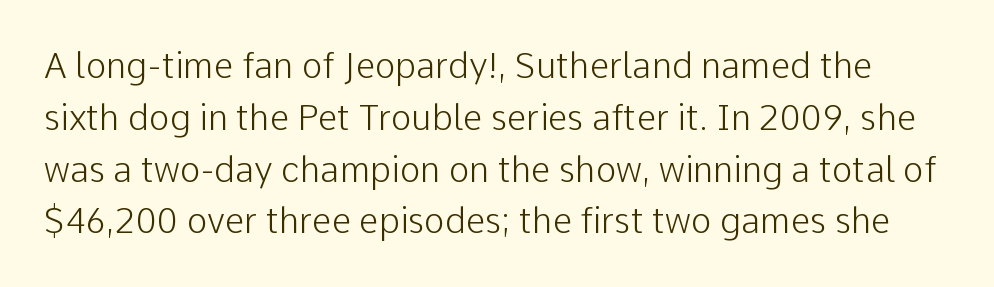
Q: Is the text bold? A: No.
Q: Is the text italic (slanted)? A: No, it is upright.
Q: Is the typeface a serif or a sans-serif typeface? A: Sans-serif.
Q: Is the text underlined? A: No.
Q: Is the spacing between letters normal or unusually wide? A: Normal.
Q: Is the spacing between lines tight, normal or loose? A: Normal.
Q: Width (condensed, normal, or wide)? A: Normal.
Q: Stroke contrast? A: Low.
Q: x-height? A: Medium.
Q: Monospaced? A: No.
